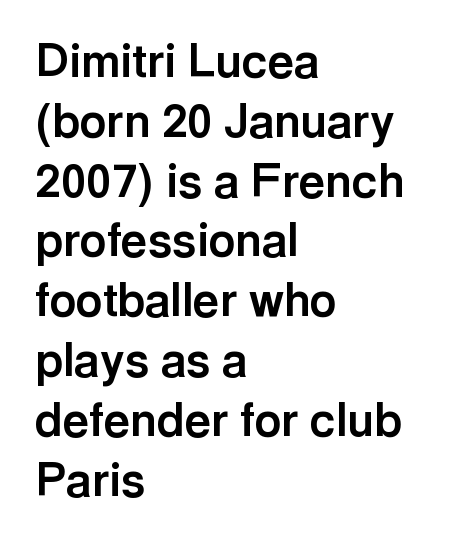
Q: Is the text bold? A: Yes.
Q: Is the text italic (slanted)? A: No, it is upright.
Q: Is the typeface a serif or a sans-serif typeface? A: Sans-serif.
Q: Is the text underlined? A: No.
Q: How is the paragraph aligned? A: Left-aligned.
Q: Is the spacing between letters normal or unusually wide? A: Normal.
Q: Is the spacing between lines tight, normal or loose? A: Normal.
Q: Width (condensed, normal, or wide)? A: Normal.
Q: x-height? A: Medium.
Q: Monospaced? A: No.
